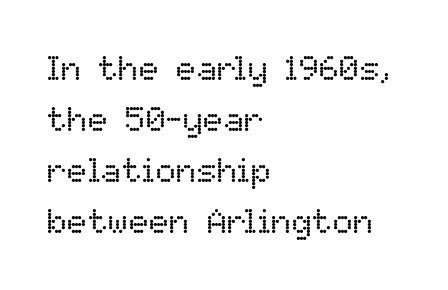
Q: Is the text bold? A: No.
Q: Is the text italic (slanted)? A: No, it is upright.
Q: Is the text underlined? A: No.
Q: How is the paragraph aligned? A: Left-aligned.
Q: Is the spacing between letters normal or unusually wide? A: Normal.
Q: Is the spacing between lines tight, normal or loose? A: Normal.
Q: Width (condensed, normal, or wide)? A: Normal.
Q: Stroke contrast? A: Low.
Q: x-height? A: Medium.
Q: Monospaced? A: No.
